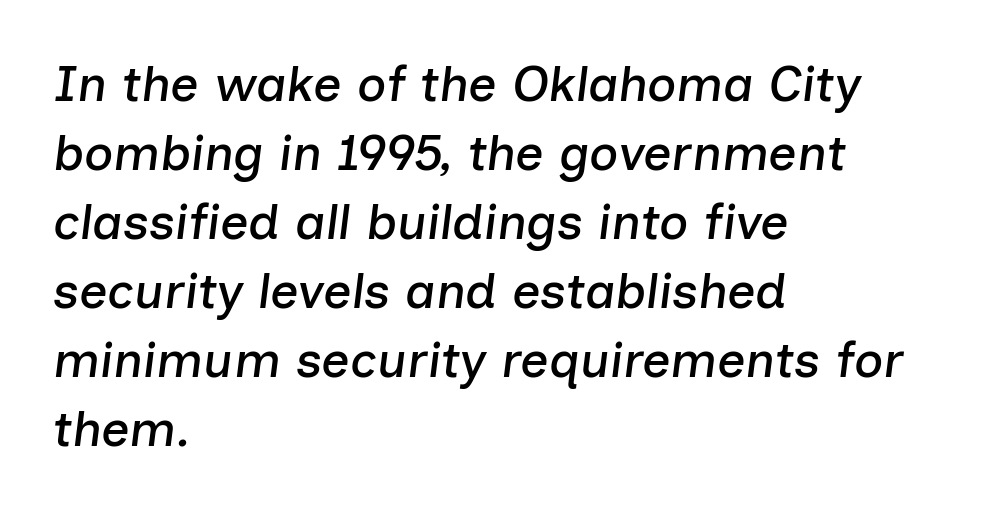
Horizontal alignment here is leftward, the default for most running prose. The words here are not underlined. Spacing between characters is what you'd get straight out of the box. Honestly, the row spacing looks completely unremarkable. Style check: oblique.
